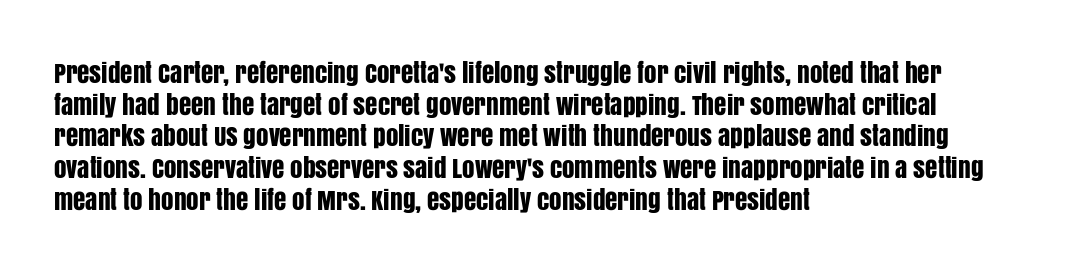
The image shows 25 px text type, upright; set left-aligned, normal line spacing (1.27x), normal letter spacing, not underlined.
